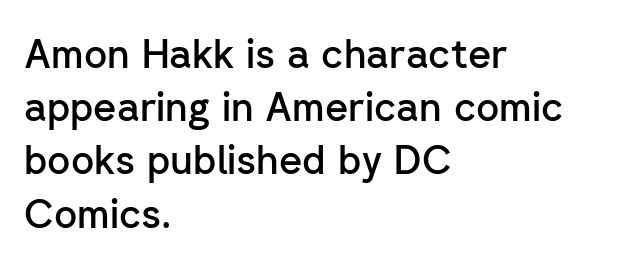
The image shows 40 px semibold sans-serif type, upright; set left-aligned, normal line spacing (1.33x), normal letter spacing, not underlined; low stroke contrast and a medium x-height.
